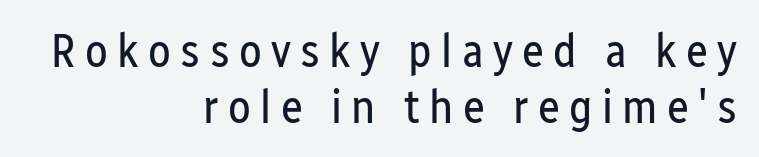
The typesetter chose a ragged-left arrangement here. Just letters on the line, the space beneath them empty. The typesetting does not lean heavy: it is not bold. This is the regular roman posture of the typeface. Short note: letters widely spaced. Character widths vary here, with narrow letters taking less room than wide ones.
